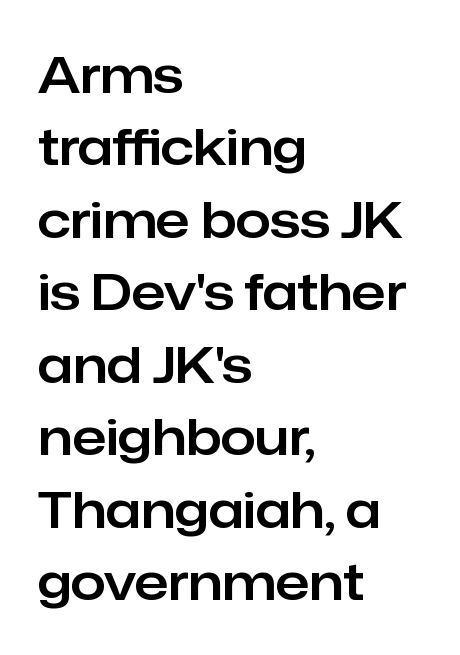
The image shows 50 px sans-serif type, upright; set left-aligned, normal line spacing (1.45x), normal letter spacing, not underlined; low stroke contrast and a medium x-height.
